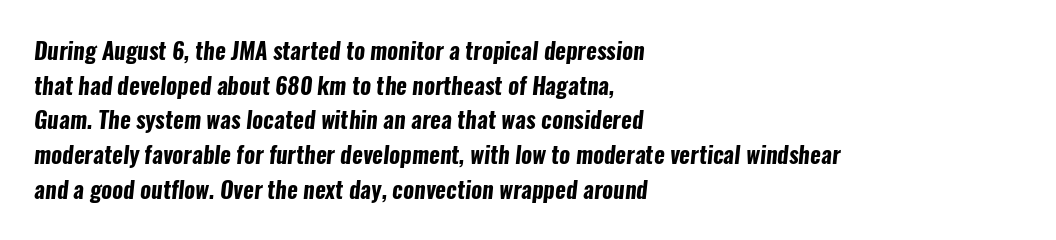
The image shows 23 px bold type; set left-aligned, normal line spacing (1.51x), normal letter spacing, not underlined.
